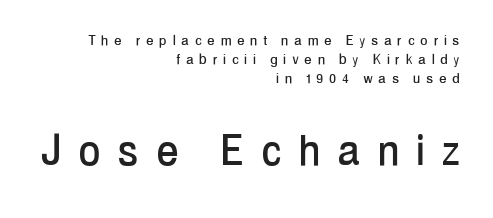
The image shows 51 px condensed sans-serif type, upright; set right-aligned, tight line spacing (1.12x), unusually wide letter spacing (+0.37 em), not underlined; the second (bottom) block is 3.0x larger; low stroke contrast and a medium x-height.
